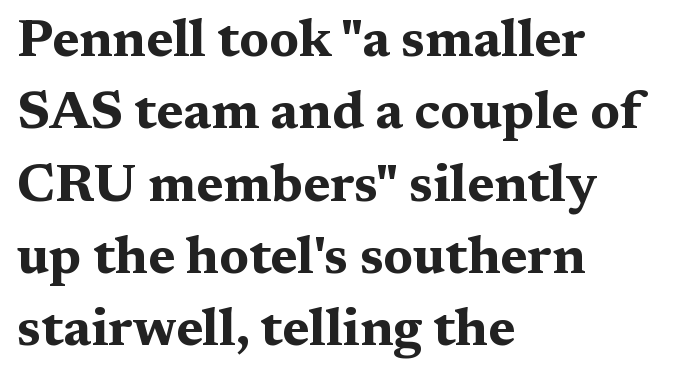
The image shows 52 px bold, wide serif type, upright; set left-aligned, normal line spacing (1.39x), normal letter spacing, not underlined; medium stroke contrast and a medium x-height.
